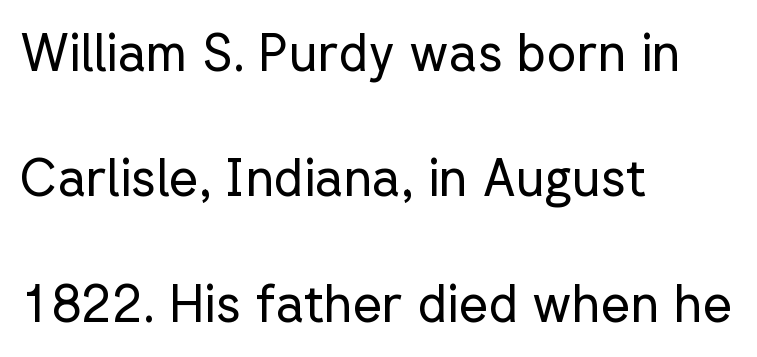
The image shows 51 px regular-weight sans-serif type, upright; set left-aligned, loose line spacing (2.46x), normal letter spacing, not underlined; low stroke contrast and a medium x-height.
